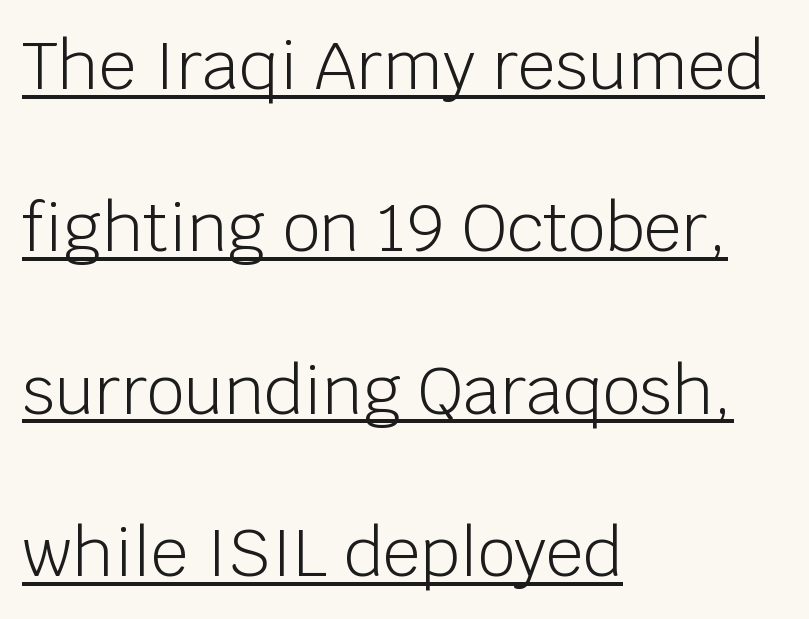
{"serif": "no", "italic": "no", "bold": "no", "weight": "light", "width": "normal", "stroke_contrast": "low", "x_height": "large", "monospaced": "no", "underline": "yes", "align": "left", "line_spacing": "loose", "line_spacing_ratio": 2.46, "letter_spacing": "normal", "letter_spacing_em": 0.0, "glyph_px": 66}
